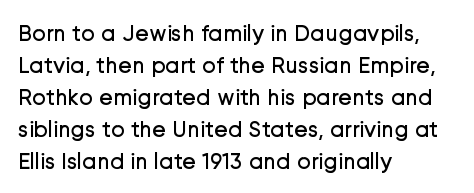
{"italic": "no", "bold": "no", "underline": "no", "align": "left", "line_spacing": "normal", "line_spacing_ratio": 1.39, "letter_spacing": "normal", "letter_spacing_em": 0.0, "glyph_px": 23}
